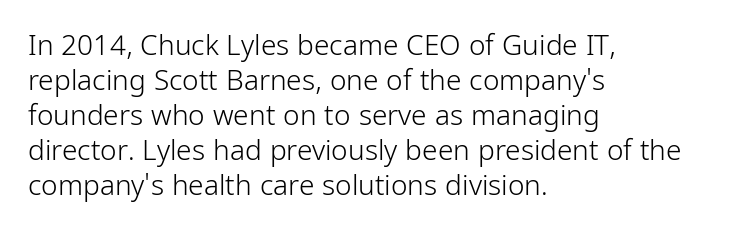
The image shows 28 px light, condensed sans-serif type, upright; set left-aligned, normal line spacing (1.25x), normal letter spacing, not underlined; low stroke contrast and a medium x-height.
